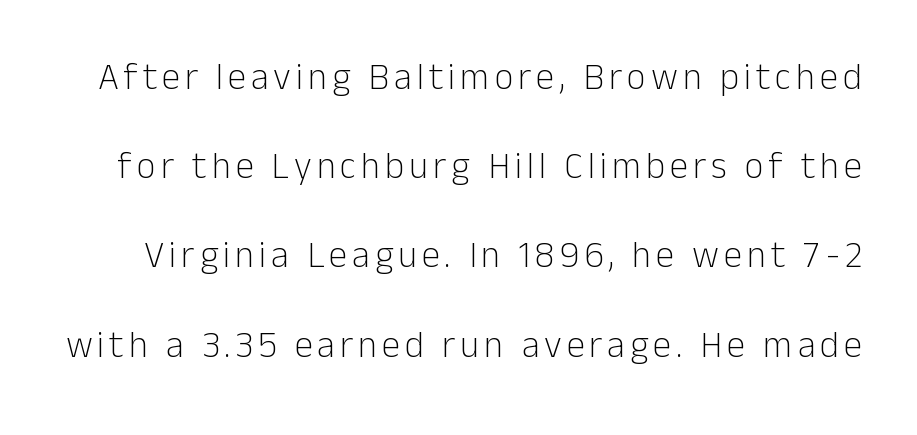
Each letter keeps its own natural width here, so spacing adapts to shape. The lines are spread far apart with generous leading. What kind of face is this? One without serifs — a sans. Every character sits straight up, as roman type does. A bare baseline throughout the passage. The weight would be labelled regular, book, light, or lighter still.
